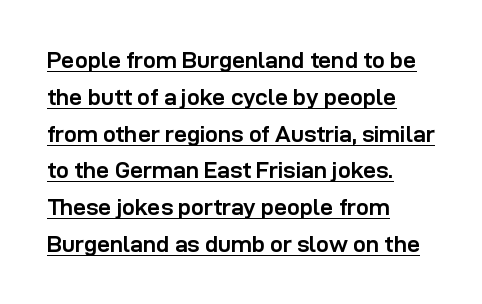
Typesetter's note: full bold, strokes at maximum text heaviness. Line starts are locked; line ends wander. Does a line run under the words? Yes, clearly. No extra tracking has been applied to these lines. The type sits square on the baseline with zero lean.
